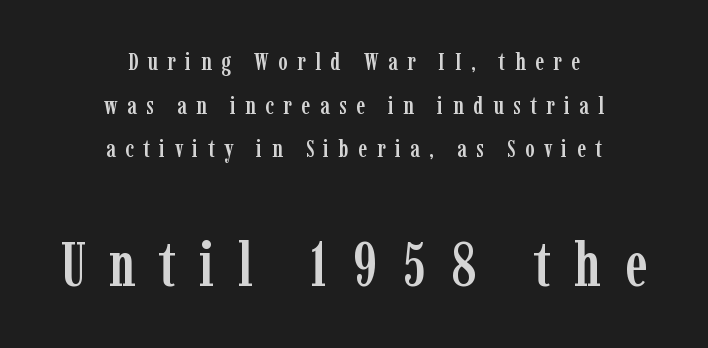
The image shows 62 px condensed serif type, upright; set centered, line spacing 1.75x, unusually wide letter spacing (+0.38 em), not underlined; the second (bottom) block is 2.48x larger; low stroke contrast and a medium x-height.
